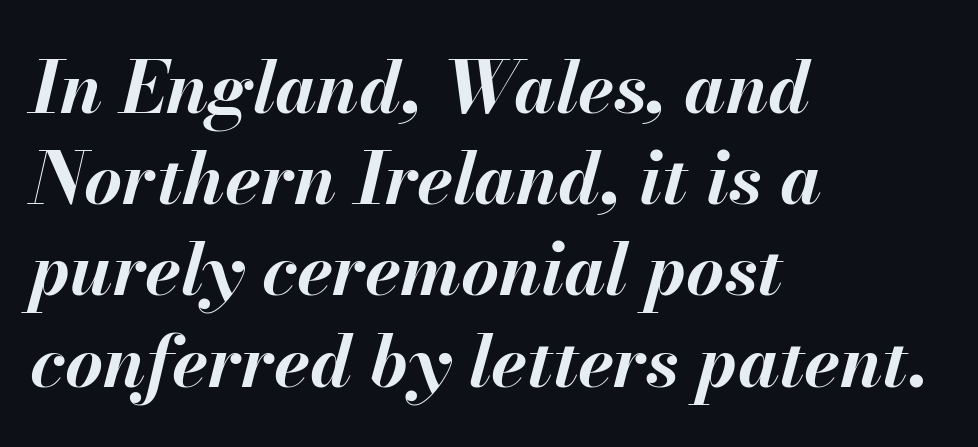
{"italic": "yes", "lean": "right", "slant_degrees": 13, "bold": "yes", "weight": "bold", "width": "normal", "stroke_contrast": "medium", "x_height": "small", "monospaced": "no", "underline": "no", "align": "left", "line_spacing": "normal", "line_spacing_ratio": 1.25, "letter_spacing": "normal", "letter_spacing_em": 0.0, "glyph_px": 73}
